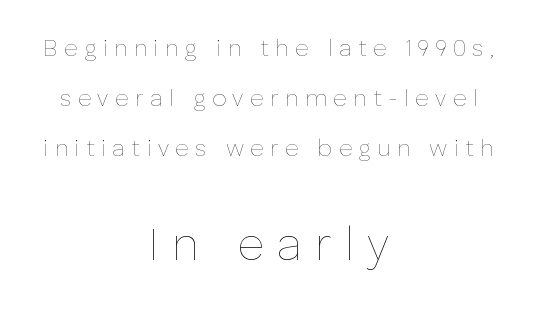
Honestly, the letter spacing is so wide it's the main thing you notice. Stroke thickness stays within the range of a standard reading face or lighter. What's the leading like? Stretched, with rows far apart. Underline: absent. The lines in this sample share a center point and differ in where they start and stop. The passage shown begins with its smaller block and ends with its larger one.
